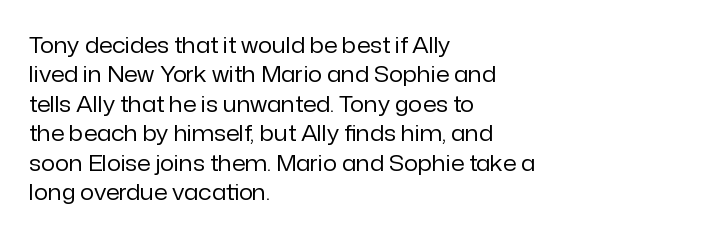
{"italic": "no", "bold": "no", "underline": "no", "align": "left", "line_spacing": "normal", "line_spacing_ratio": 1.34, "letter_spacing": "normal", "letter_spacing_em": 0.0, "glyph_px": 22}
